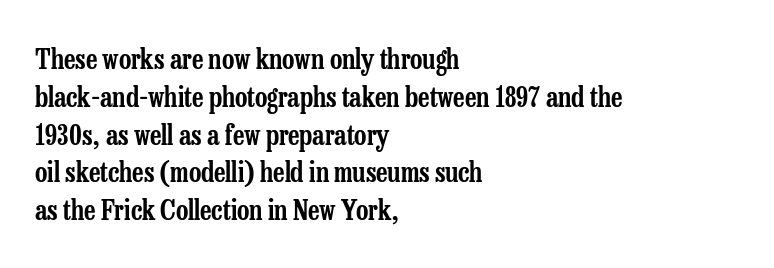
Q: Is the text italic (slanted)? A: No, it is upright.
Q: Is the text underlined? A: No.
Q: How is the paragraph aligned? A: Left-aligned.
Q: Is the spacing between letters normal or unusually wide? A: Normal.
Q: Is the spacing between lines tight, normal or loose? A: Normal.
